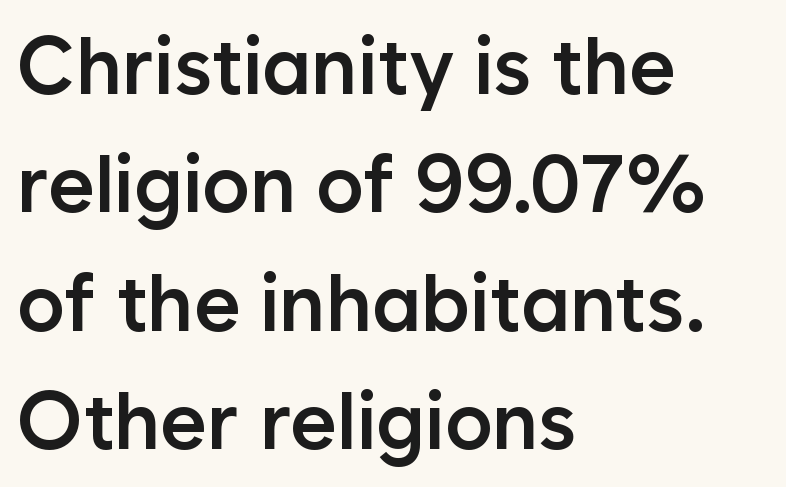
Q: Is the text bold? A: Semi-bold.
Q: Is the text italic (slanted)? A: No, it is upright.
Q: Is the typeface a serif or a sans-serif typeface? A: Sans-serif.
Q: Is the text underlined? A: No.
Q: How is the paragraph aligned? A: Left-aligned.
Q: Is the spacing between letters normal or unusually wide? A: Normal.
Q: Is the spacing between lines tight, normal or loose? A: Normal.
Q: Width (condensed, normal, or wide)? A: Normal.
Q: Stroke contrast? A: Low.
Q: x-height? A: Medium.
Q: Monospaced? A: No.
